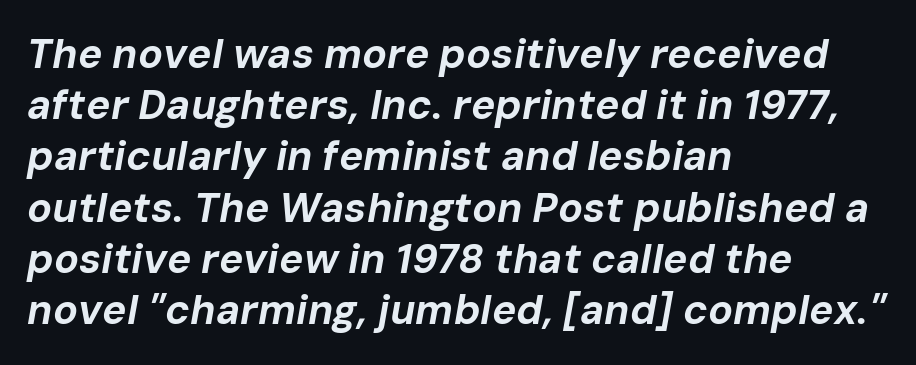
Q: Is the text bold? A: Yes.
Q: Is the text italic (slanted)? A: Yes, it leans right by about 10 degrees.
Q: Is the text underlined? A: No.
Q: How is the paragraph aligned? A: Left-aligned.
Q: Is the spacing between letters normal or unusually wide? A: Normal.
Q: Is the spacing between lines tight, normal or loose? A: Normal.
Q: Width (condensed, normal, or wide)? A: Normal.
Q: Stroke contrast? A: Low.
Q: x-height? A: Medium.
Q: Monospaced? A: No.
